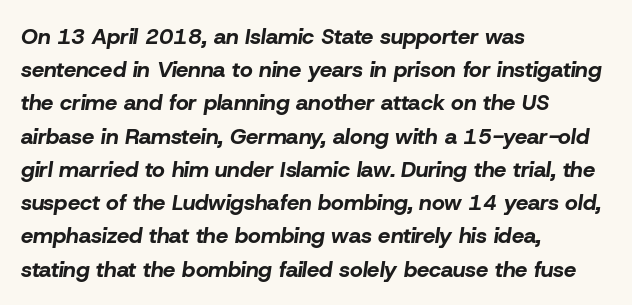
Q: Is the text bold? A: Yes.
Q: Is the text italic (slanted)? A: Yes, it leans right by about 8 degrees.
Q: Is the text underlined? A: No.
Q: How is the paragraph aligned? A: Left-aligned.
Q: Is the spacing between letters normal or unusually wide? A: Normal.
Q: Is the spacing between lines tight, normal or loose? A: Normal.
